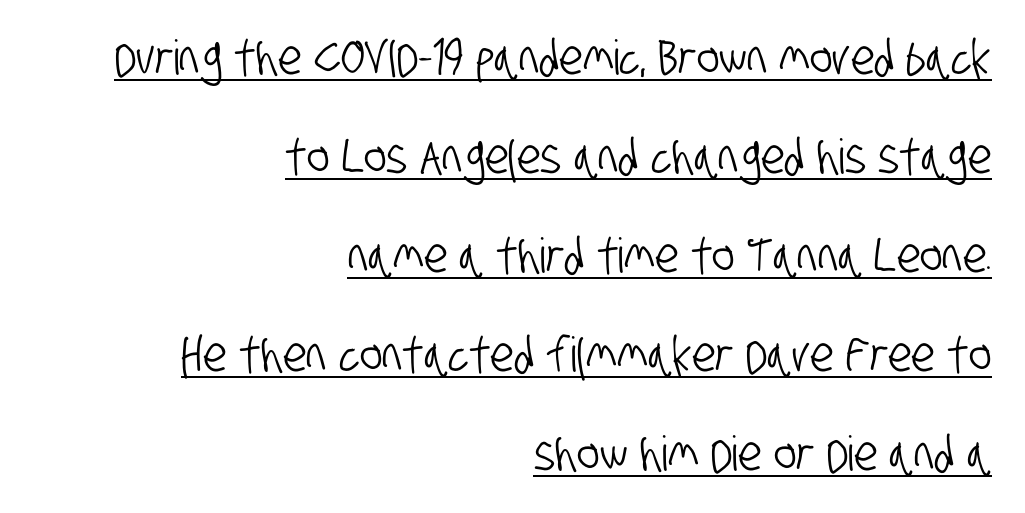
Q: Is the typeface a serif or a sans-serif typeface? A: Sans-serif.
Q: Is the text underlined? A: Yes.
Q: How is the paragraph aligned? A: Right-aligned.
Q: Is the spacing between letters normal or unusually wide? A: Normal.
Q: Is the spacing between lines tight, normal or loose? A: Loose.
Q: Width (condensed, normal, or wide)? A: Condensed.
Q: Stroke contrast? A: Low.
Q: x-height? A: Large.
Q: Monospaced? A: No.
